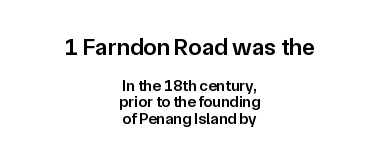
Q: Is the text bold? A: Semi-bold.
Q: Is the text italic (slanted)? A: No, it is upright.
Q: Is the text underlined? A: No.
Q: How is the paragraph aligned? A: Centered.
Q: Is the spacing between letters normal or unusually wide? A: Normal.
Q: Is the spacing between lines tight, normal or loose? A: Tight.
Q: Which block of text is set in a larger size, the first (top) or the second (bottom)? A: The first (top) one.
